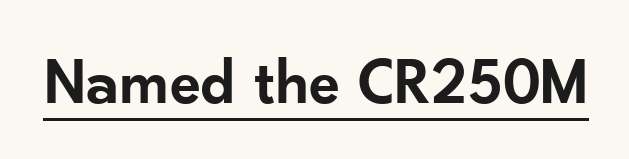
You can tell from the bare stems that sans-serif type was used. You could call the tracking neutral — neither tight nor loose. The axis of the letterforms is exactly vertical. This rendering features underlined lettering. The typesetting leans somewhat heavy: a semibold.
